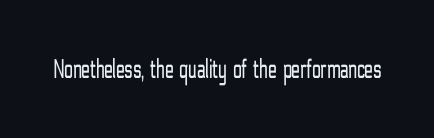
The image shows 28 px light, condensed sans-serif type, upright; set normal letter spacing, not underlined; low stroke contrast and a medium x-height.
